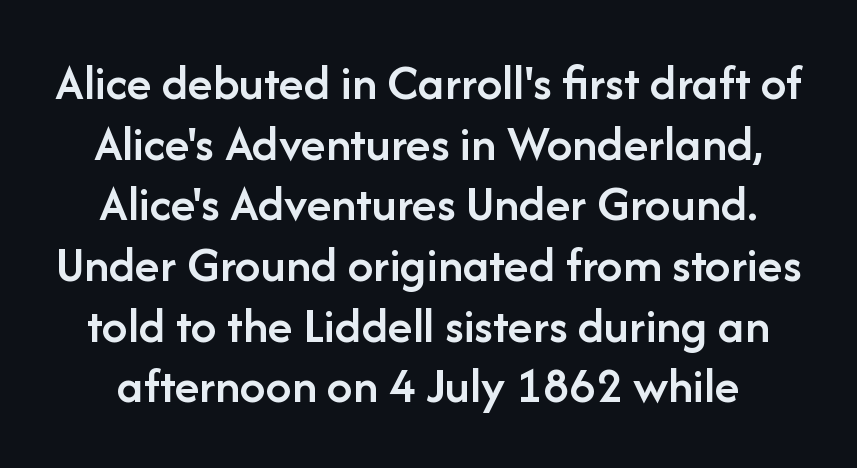
{"serif": "no", "italic": "no", "bold": "semi", "weight": "semibold", "width": "normal", "stroke_contrast": "low", "x_height": "medium", "monospaced": "no", "underline": "no", "line_spacing_ratio": 1.19, "letter_spacing": "normal", "letter_spacing_em": 0.0, "glyph_px": 51}
